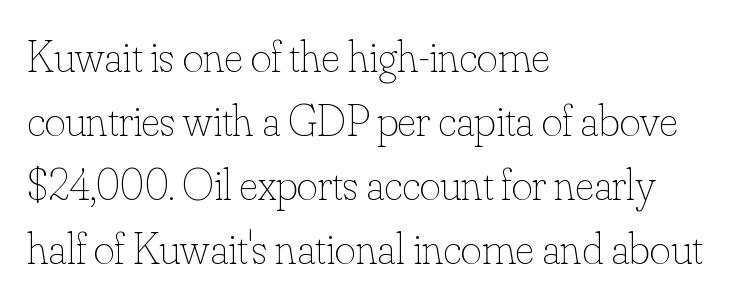
Q: Is the text bold? A: No.
Q: Is the text italic (slanted)? A: No, it is upright.
Q: Is the text underlined? A: No.
Q: How is the paragraph aligned? A: Left-aligned.
Q: Is the spacing between letters normal or unusually wide? A: Normal.
Q: Is the spacing between lines tight, normal or loose? A: Normal.
Q: Width (condensed, normal, or wide)? A: Normal.
Q: Stroke contrast? A: Low.
Q: x-height? A: Small.
Q: Monospaced? A: No.
